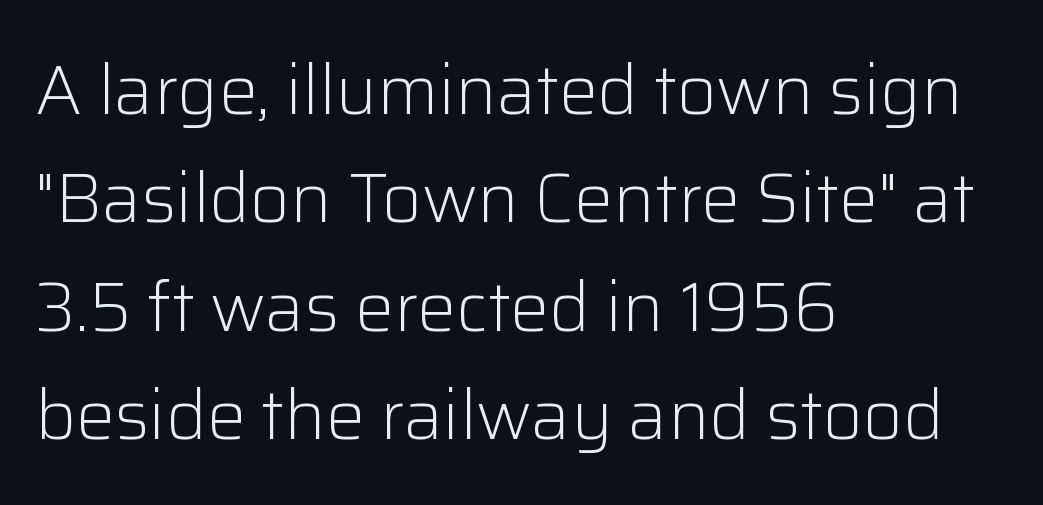
{"serif": "no", "italic": "no", "bold": "no", "weight": "light", "width": "normal", "stroke_contrast": "low", "x_height": "medium", "monospaced": "no", "underline": "no", "align": "left", "line_spacing": "normal", "line_spacing_ratio": 1.57, "letter_spacing": "normal", "letter_spacing_em": 0.0, "glyph_px": 69}
